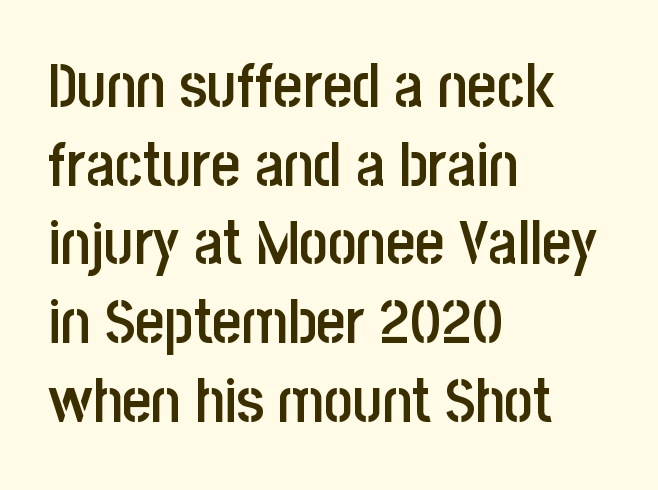
The image shows 62 px semibold, condensed sans-serif type, upright; set left-aligned, normal line spacing (1.27x), normal letter spacing, not underlined; low stroke contrast and a large x-height.
